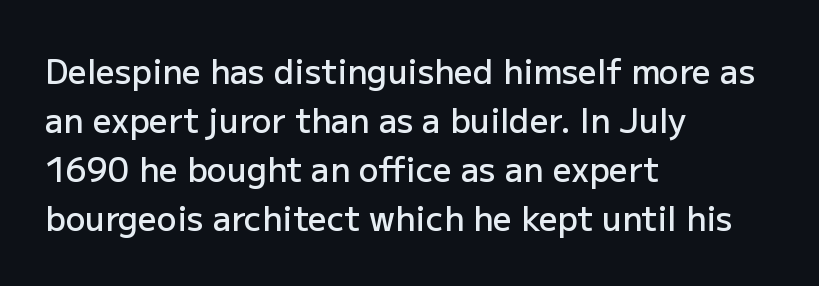
The image shows 33 px semibold sans-serif type, upright; set left-aligned, normal line spacing (1.48x), normal letter spacing, not underlined; low stroke contrast and a medium x-height.
